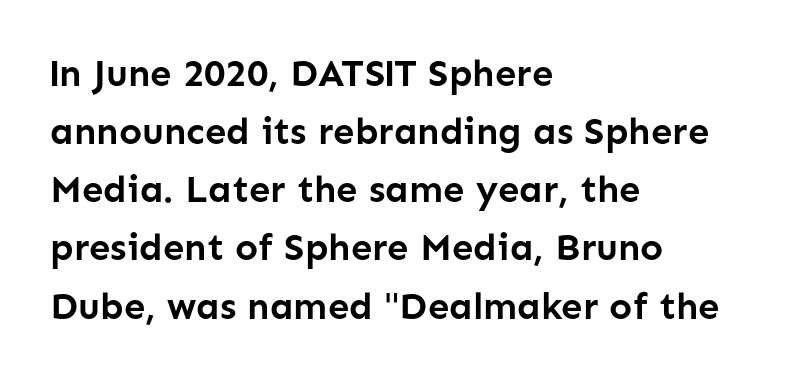
Summary of weight: heavy, a full bold. Casual observation: everything's shoved over to the left. A normal amount of white space separates one row of letters from the next. Glance below the letters and you will spot only blank space.
